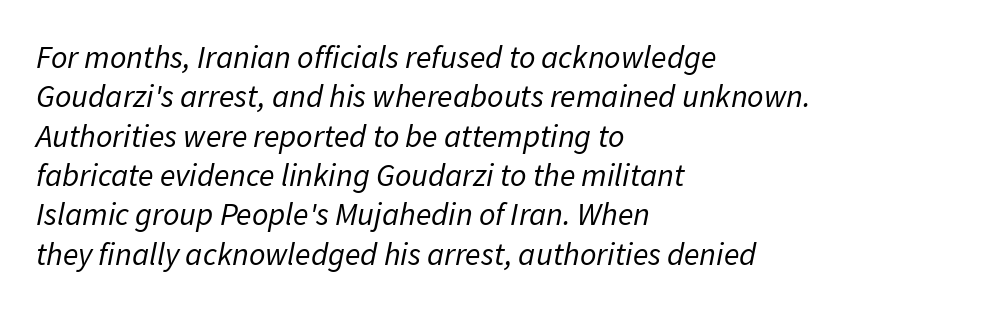
The image shows 32 px regular-weight type, italic (leaning right); set left-aligned, line spacing 1.23x, normal letter spacing, not underlined; low stroke contrast and a medium x-height.
